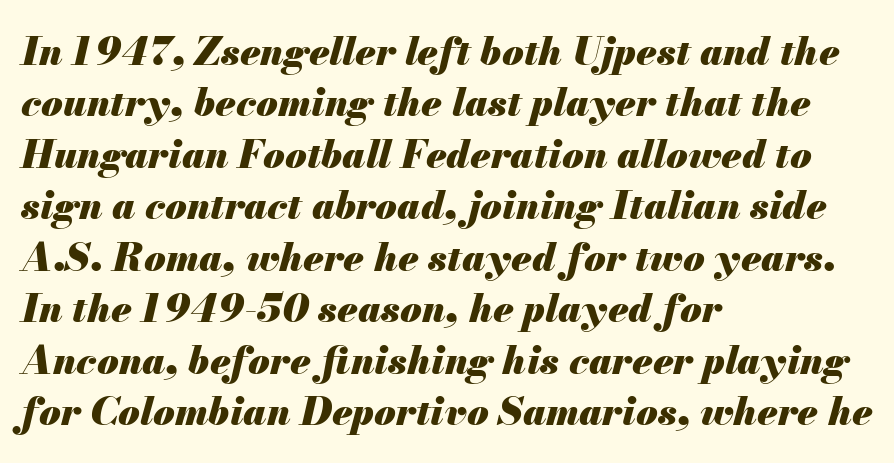
{"italic": "yes", "lean": "right", "slant_degrees": 13, "bold": "yes", "weight": "heavy", "width": "normal", "stroke_contrast": "medium", "x_height": "small", "monospaced": "no", "underline": "no", "align": "left", "line_spacing": "normal", "line_spacing_ratio": 1.32, "letter_spacing": "normal", "letter_spacing_em": 0.0, "glyph_px": 39}
